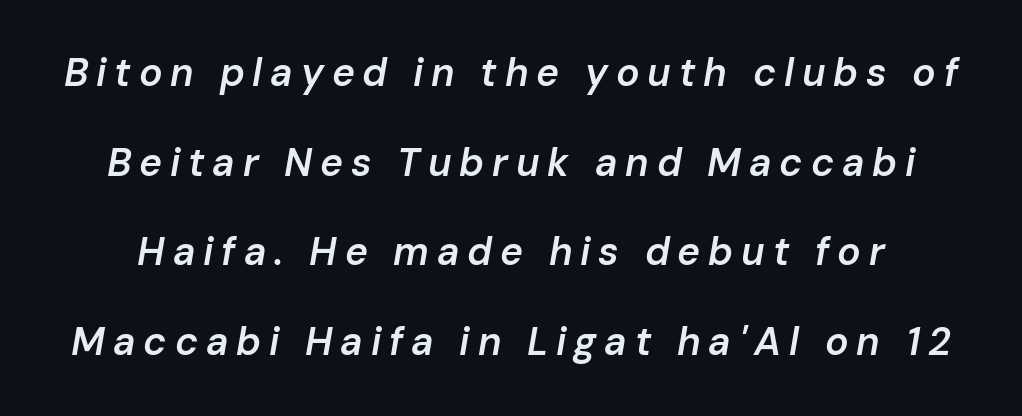
Students, observe: this is what heavily led, spacious text looks like. Is the type bold? Partly — it's a semibold, heavier than regular but not fully bold. Descenders hang freely into open space. The type is letterspaced generously, with wide tracking.
